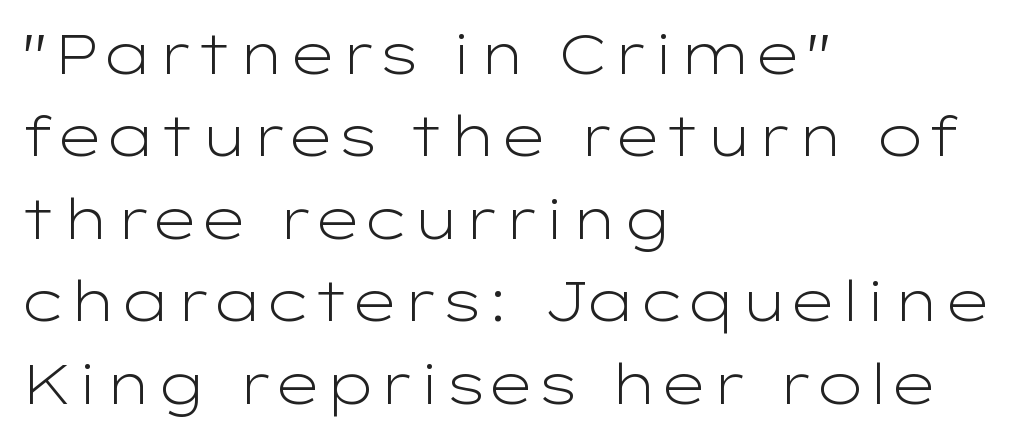
Varying glyph widths throughout — classic text-font behaviour. Decoration check: the copy has no underline. A typesetter would call this zero additional tracking. The passage shown stacks its lines at a standard gap. Note: no serifs on the glyphs.
